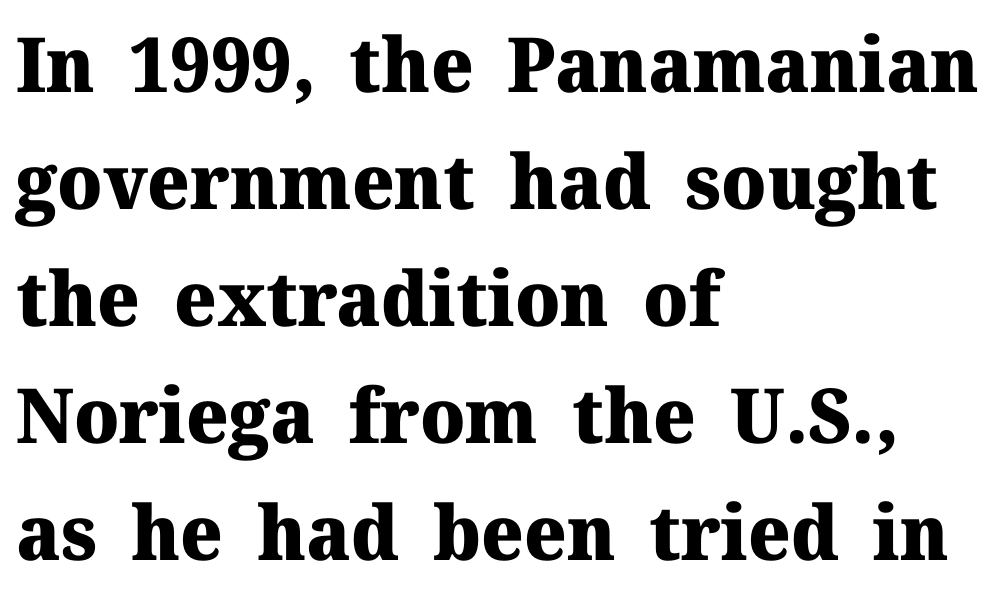
Q: Is the text bold? A: Yes.
Q: Is the text italic (slanted)? A: No, it is upright.
Q: Is the typeface a serif or a sans-serif typeface? A: Serif.
Q: Is the text underlined? A: No.
Q: How is the paragraph aligned? A: Left-aligned.
Q: Is the spacing between letters normal or unusually wide? A: Normal.
Q: Is the spacing between lines tight, normal or loose? A: Normal.
Q: Width (condensed, normal, or wide)? A: Normal.
Q: Stroke contrast? A: Medium.
Q: x-height? A: Medium.
Q: Monospaced? A: No.
